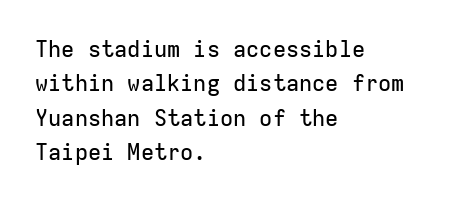
Q: Is the text italic (slanted)? A: No, it is upright.
Q: Is the text underlined? A: No.
Q: How is the paragraph aligned? A: Left-aligned.
Q: Is the spacing between letters normal or unusually wide? A: Normal.
Q: Is the spacing between lines tight, normal or loose? A: Normal.
